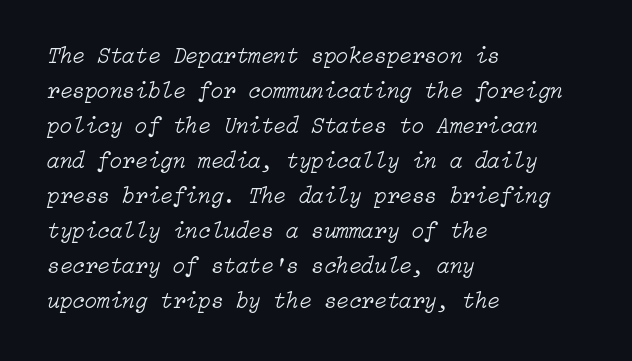
The image shows 23 px text type, italic (leaning right); set left-aligned, normal line spacing (1.52x), normal letter spacing, not underlined.
